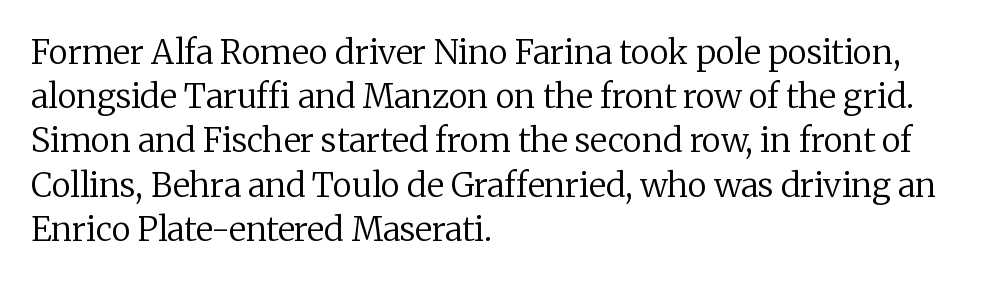
The image shows 33 px regular-weight serif type, upright; set left-aligned, normal line spacing (1.34x), normal letter spacing, not underlined; low stroke contrast and a medium x-height.
